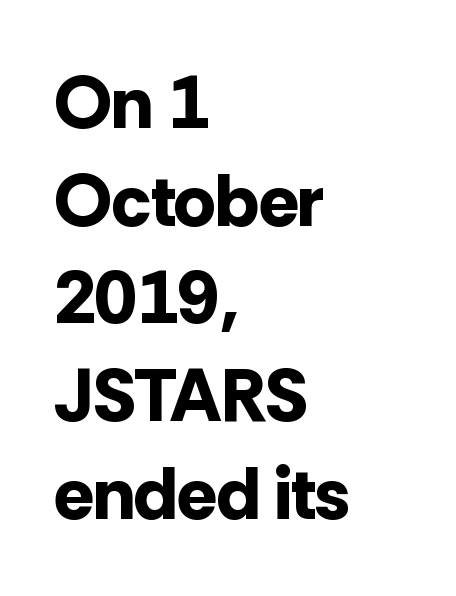
Nope, no serifs anywhere on these letters. Anything drawn beneath the words? Only blank space. A student would call this left alignment; a typographer would say flush left, rag right. The horizontal fit of the characters is conventional and even.
